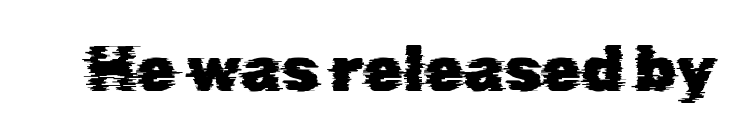
Q: Is the typeface a serif or a sans-serif typeface? A: Sans-serif.
Q: Is the text underlined? A: No.
Q: Is the spacing between letters normal or unusually wide? A: Normal.
Q: Width (condensed, normal, or wide)? A: Normal.
Q: Stroke contrast? A: Low.
Q: x-height? A: Medium.
Q: Monospaced? A: No.
